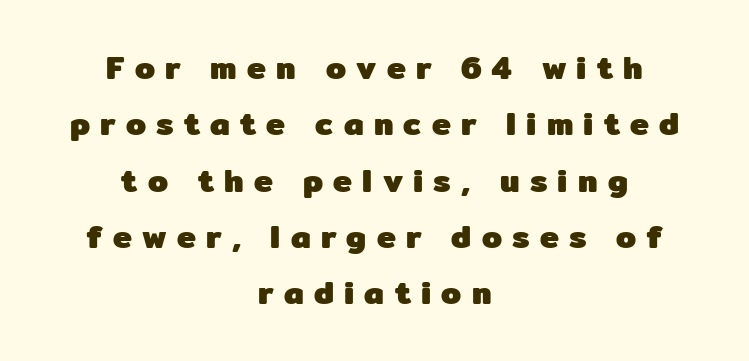
{"serif": "no", "italic": "no", "bold": "yes", "weight": "heavy", "width": "normal", "stroke_contrast": "low", "x_height": "medium", "monospaced": "no", "underline": "no", "align": "center", "line_spacing_ratio": 1.76, "letter_spacing": "wide", "letter_spacing_em": 0.32, "glyph_px": 32}
